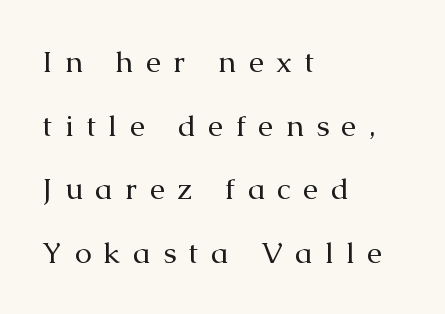
{"serif": "yes", "italic": "no", "bold": "no", "weight": "regular", "width": "normal", "stroke_contrast": "medium", "x_height": "medium", "monospaced": "no", "underline": "no", "align": "left", "line_spacing": "loose", "line_spacing_ratio": 2.12, "letter_spacing": "wide", "letter_spacing_em": 0.42, "glyph_px": 30}
